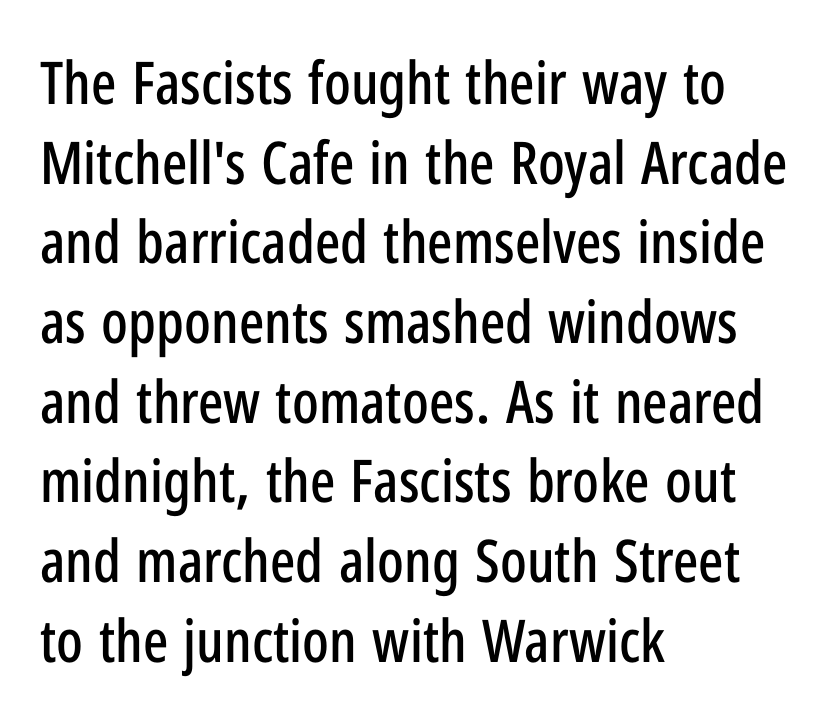
{"serif": "no", "italic": "no", "width": "condensed", "stroke_contrast": "low", "x_height": "medium", "monospaced": "no", "underline": "no", "align": "left", "line_spacing": "normal", "line_spacing_ratio": 1.35, "letter_spacing": "normal", "letter_spacing_em": 0.0, "glyph_px": 59}
